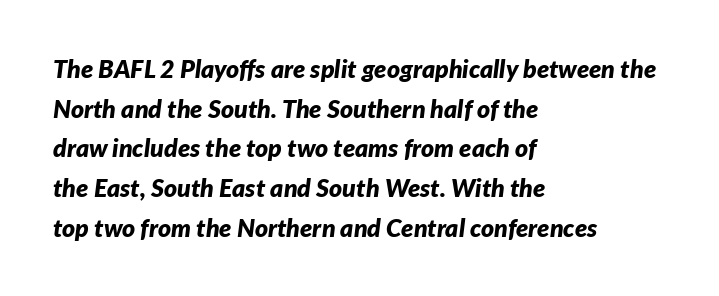
The image shows 25 px bold type, italic (leaning right); set left-aligned, normal line spacing (1.59x), normal letter spacing, not underlined.
